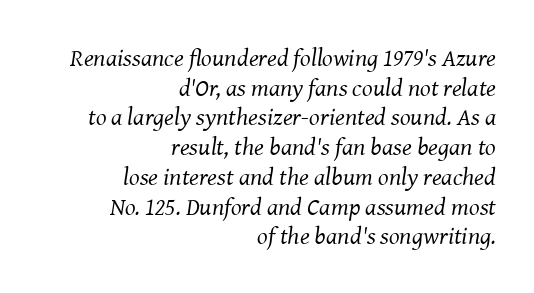
Q: Is the text bold? A: No.
Q: Is the text italic (slanted)? A: Yes, it leans right by about 8 degrees.
Q: Is the text underlined? A: No.
Q: How is the paragraph aligned? A: Right-aligned.
Q: Is the spacing between letters normal or unusually wide? A: Normal.
